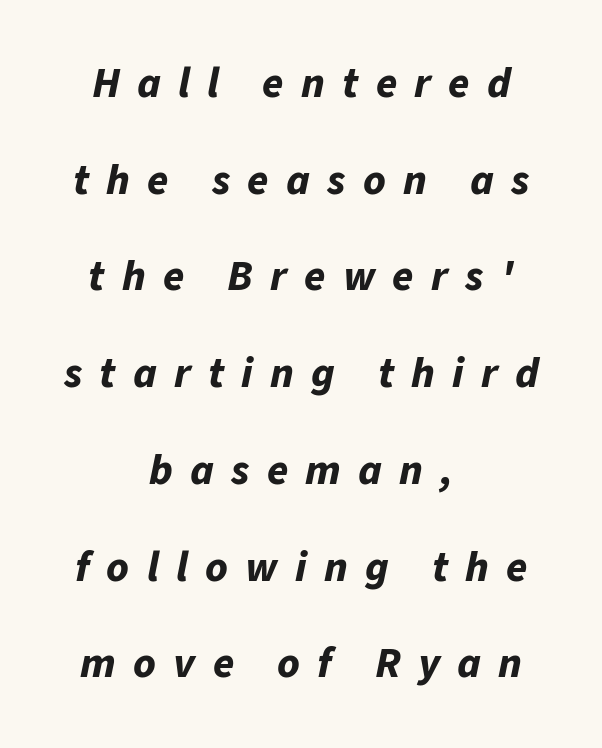
{"italic": "yes", "lean": "right", "slant_degrees": 11, "bold": "yes", "weight": "bold", "width": "normal", "stroke_contrast": "low", "x_height": "medium", "monospaced": "no", "underline": "no", "align": "center", "line_spacing": "loose", "line_spacing_ratio": 2.25, "letter_spacing": "wide", "letter_spacing_em": 0.4, "glyph_px": 43}
